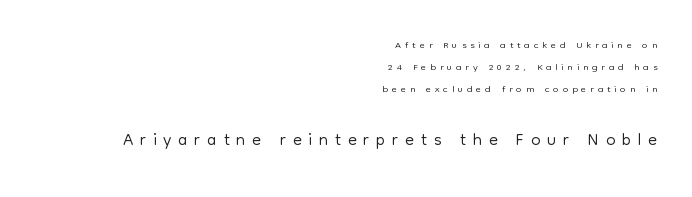
Q: Is the text bold? A: No.
Q: Is the text italic (slanted)? A: No, it is upright.
Q: Is the text underlined? A: No.
Q: How is the paragraph aligned? A: Right-aligned.
Q: Is the spacing between letters normal or unusually wide? A: Unusually wide.
Q: Is the spacing between lines tight, normal or loose? A: Normal.
Q: Which block of text is set in a larger size, the first (top) or the second (bottom)? A: The second (bottom) one.
